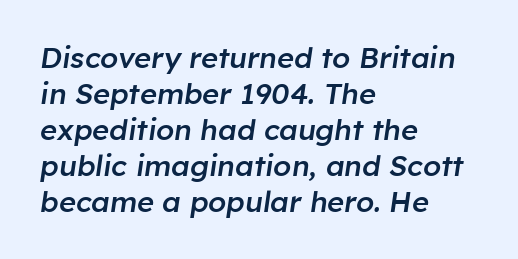
{"italic": "yes", "lean": "right", "slant_degrees": 8, "bold": "semi", "weight": "semibold", "width": "normal", "stroke_contrast": "low", "x_height": "medium", "monospaced": "no", "underline": "no", "align": "left", "line_spacing_ratio": 1.24, "letter_spacing": "normal", "letter_spacing_em": 0.0, "glyph_px": 29}
